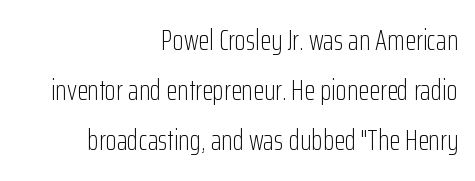
{"serif": "no", "italic": "no", "bold": "no", "weight": "light", "width": "condensed", "stroke_contrast": "low", "x_height": "medium", "monospaced": "no", "underline": "no", "align": "right", "line_spacing_ratio": 1.73, "letter_spacing": "normal", "letter_spacing_em": 0.0, "glyph_px": 29}
